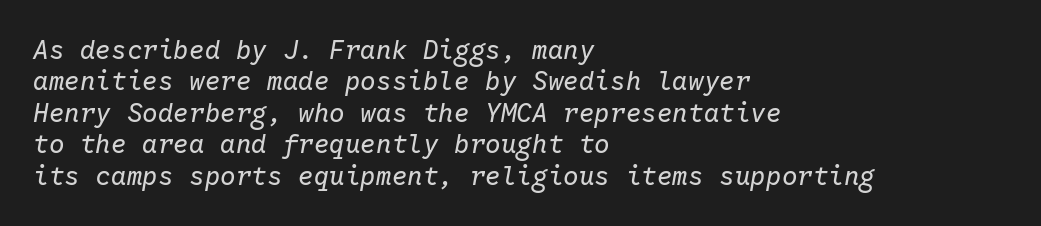
Q: Is the text bold? A: No.
Q: Is the text italic (slanted)? A: Yes, it leans right by about 10 degrees.
Q: Is the text underlined? A: No.
Q: How is the paragraph aligned? A: Left-aligned.
Q: Is the spacing between letters normal or unusually wide? A: Normal.
